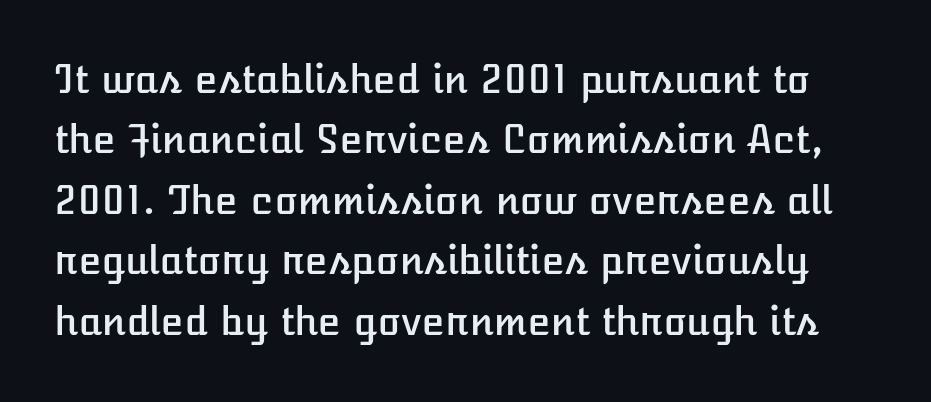
{"italic": "no", "width": "normal", "stroke_contrast": "low", "x_height": "medium", "monospaced": "no", "underline": "no", "line_spacing": "normal", "line_spacing_ratio": 1.59, "letter_spacing": "normal", "letter_spacing_em": 0.0, "glyph_px": 38}
